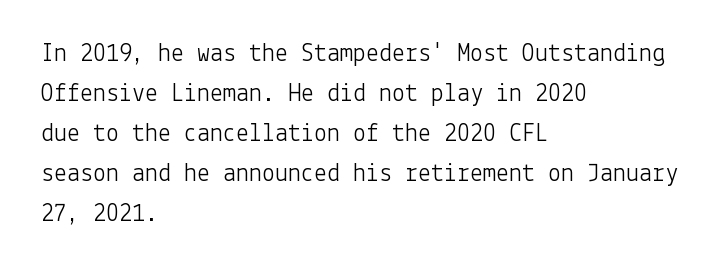
The image shows 26 px text type, upright; set left-aligned, normal line spacing (1.54x), normal letter spacing, not underlined.
